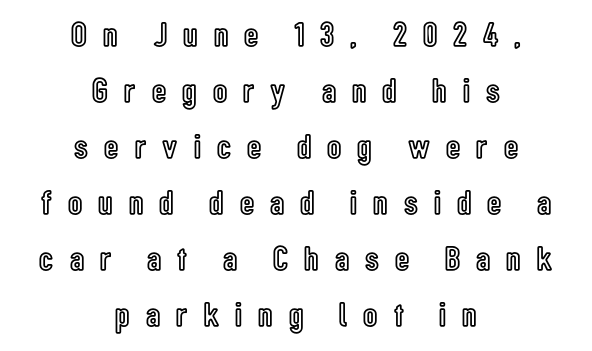
{"italic": "no", "width": "condensed", "x_height": "medium", "monospaced": "no", "underline": "no", "align": "center", "line_spacing": "normal", "line_spacing_ratio": 1.6, "letter_spacing": "wide", "letter_spacing_em": 0.46, "glyph_px": 35}
